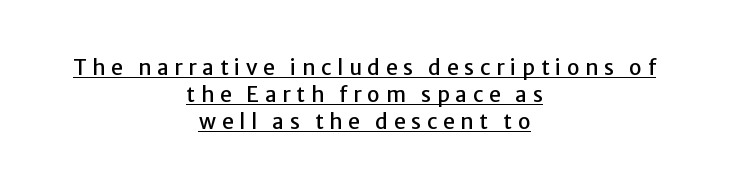
{"italic": "no", "underline": "yes", "align": "center", "line_spacing": "normal", "line_spacing_ratio": 1.29, "letter_spacing": "wide", "letter_spacing_em": 0.27, "glyph_px": 21}
